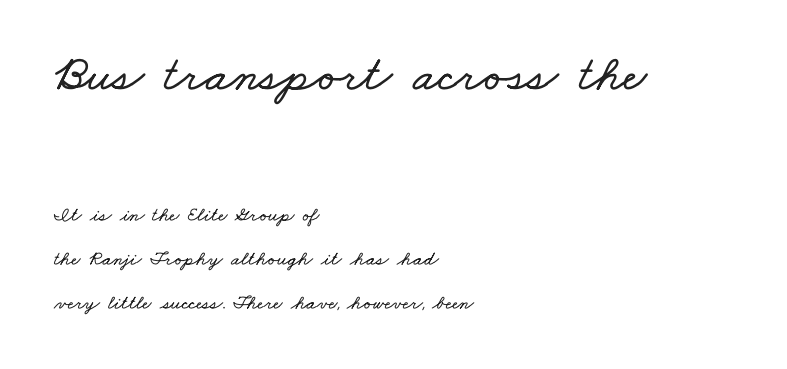
Q: Is the text underlined? A: No.
Q: How is the paragraph aligned? A: Left-aligned.
Q: Is the spacing between letters normal or unusually wide? A: Normal.
Q: Is the spacing between lines tight, normal or loose? A: Loose.
Q: Which block of text is set in a larger size, the first (top) or the second (bottom)? A: The first (top) one.
Q: Width (condensed, normal, or wide)? A: Wide.
Q: Stroke contrast? A: Low.
Q: x-height? A: Small.
Q: Monospaced? A: No.
